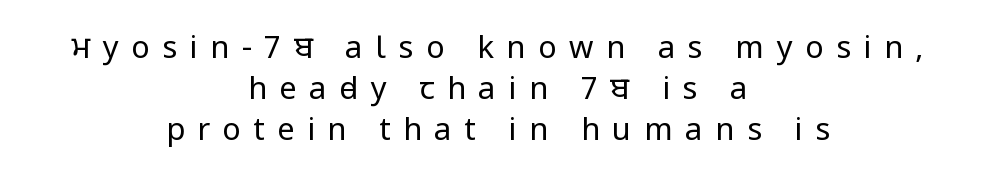
Q: Is the text bold? A: No.
Q: Is the text italic (slanted)? A: No, it is upright.
Q: Is the typeface a serif or a sans-serif typeface? A: Sans-serif.
Q: Is the text underlined? A: No.
Q: How is the paragraph aligned? A: Centered.
Q: Is the spacing between letters normal or unusually wide? A: Unusually wide.
Q: Is the spacing between lines tight, normal or loose? A: Normal.
Q: Width (condensed, normal, or wide)? A: Condensed.
Q: Stroke contrast? A: Low.
